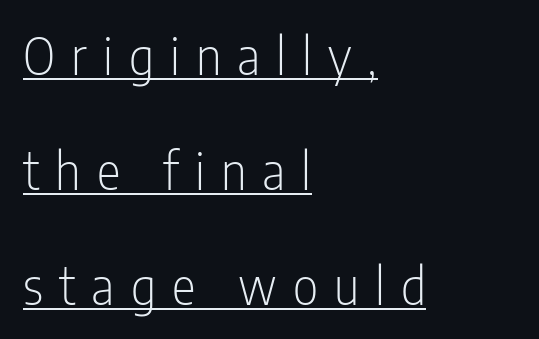
Is the block centered? No — it sits flush against the left margin. Loosely led — the rows are spread out. Each letter keeps its own natural width here, so spacing adapts to shape. This sample uses expanded letter spacing, leaving extra air between glyphs.
